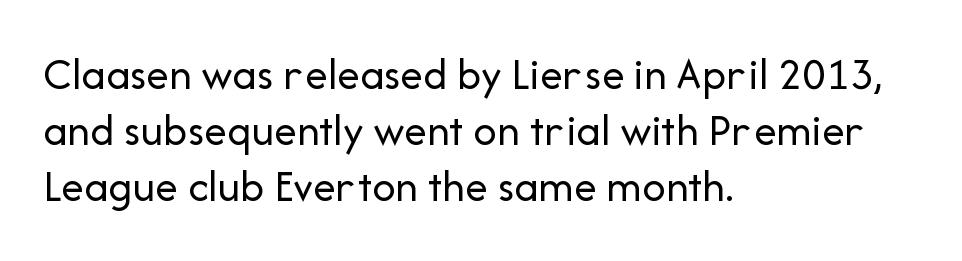
In terms of posture, this sample is upright. The font is comparable to plain body text, perhaps lighter. Nothing sits at the stroke ends, so this counts as sans-serif. Does the copy run flush right? No — it runs flush left.
